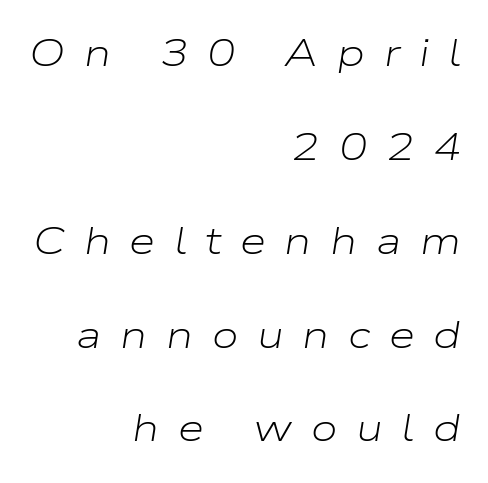
{"italic": "yes", "lean": "right", "slant_degrees": 9, "bold": "no", "weight": "light", "width": "wide", "stroke_contrast": "low", "x_height": "medium", "monospaced": "no", "underline": "no", "align": "right", "line_spacing": "loose", "line_spacing_ratio": 2.47, "letter_spacing": "wide", "letter_spacing_em": 0.49, "glyph_px": 38}
